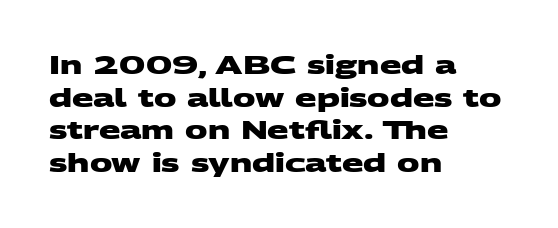
{"bold": "yes", "underline": "no", "align": "left", "line_spacing": "normal", "line_spacing_ratio": 1.31, "letter_spacing": "normal", "letter_spacing_em": 0.0, "glyph_px": 25}
